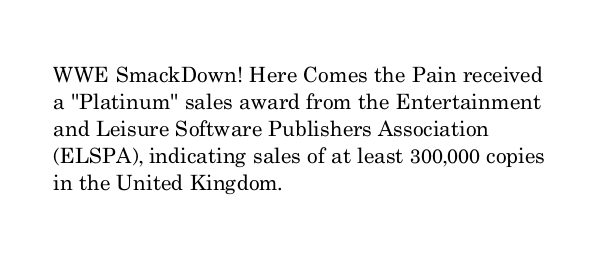
{"italic": "no", "bold": "no", "underline": "no", "align": "left", "line_spacing": "normal", "line_spacing_ratio": 1.28, "letter_spacing": "normal", "letter_spacing_em": 0.0, "glyph_px": 21}
